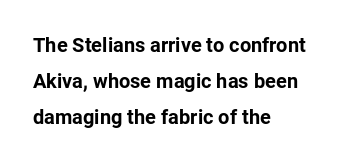
Q: Is the text bold? A: Yes.
Q: Is the text italic (slanted)? A: No, it is upright.
Q: Is the text underlined? A: No.
Q: How is the paragraph aligned? A: Left-aligned.
Q: Is the spacing between letters normal or unusually wide? A: Normal.
